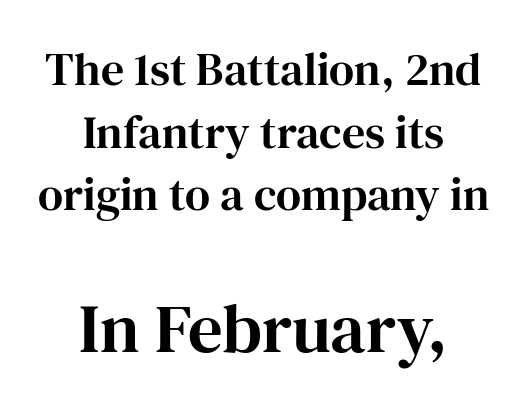
{"serif": "yes", "italic": "no", "width": "normal", "stroke_contrast": "high", "x_height": "medium", "monospaced": "no", "underline": "no", "align": "center", "line_spacing": "normal", "line_spacing_ratio": 1.36, "letter_spacing": "normal", "letter_spacing_em": 0.0, "larger_block": "second", "size_ratio": 1.5, "glyph_px": 69}
